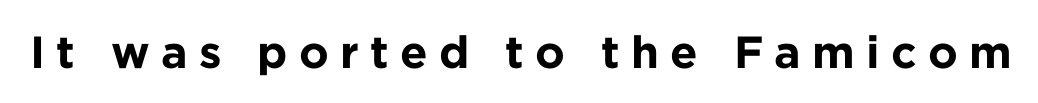
Q: Is the text bold? A: Yes.
Q: Is the text italic (slanted)? A: No, it is upright.
Q: Is the typeface a serif or a sans-serif typeface? A: Sans-serif.
Q: Is the text underlined? A: No.
Q: Is the spacing between letters normal or unusually wide? A: Unusually wide.
Q: Width (condensed, normal, or wide)? A: Normal.
Q: Stroke contrast? A: Low.
Q: x-height? A: Medium.
Q: Monospaced? A: No.
